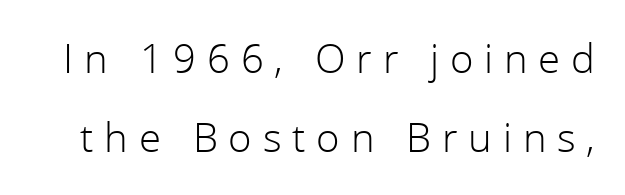
The image shows 40 px light sans-serif type, upright; set loose line spacing (1.98x), unusually wide letter spacing (+0.27 em), not underlined; a medium x-height.
